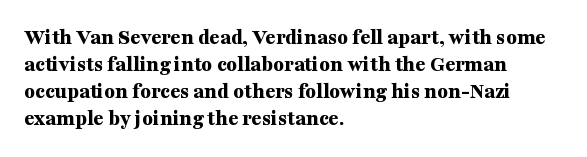
Q: Is the text bold? A: Yes.
Q: Is the text italic (slanted)? A: No, it is upright.
Q: Is the text underlined? A: No.
Q: How is the paragraph aligned? A: Left-aligned.
Q: Is the spacing between letters normal or unusually wide? A: Normal.
